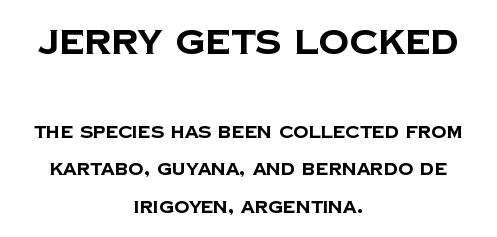
The image shows 34 px bold sans-serif type; set centered, loose line spacing (2.2x), normal letter spacing, not underlined; the first (top) block is 2.0x larger; low stroke contrast and a large x-height.
